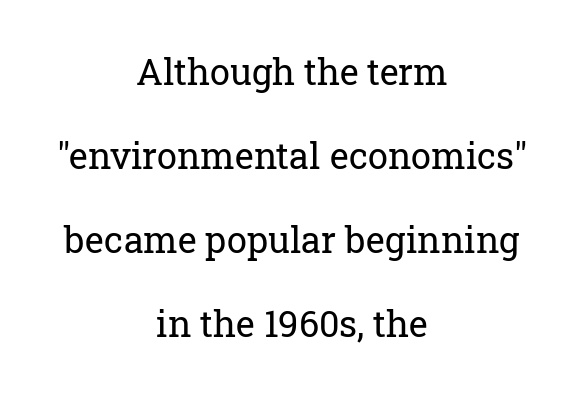
Q: Is the text bold? A: No.
Q: Is the text italic (slanted)? A: No, it is upright.
Q: Is the typeface a serif or a sans-serif typeface? A: Serif.
Q: Is the text underlined? A: No.
Q: How is the paragraph aligned? A: Centered.
Q: Is the spacing between letters normal or unusually wide? A: Normal.
Q: Is the spacing between lines tight, normal or loose? A: Loose.
Q: Width (condensed, normal, or wide)? A: Normal.
Q: Stroke contrast? A: Low.
Q: x-height? A: Medium.
Q: Monospaced? A: No.
